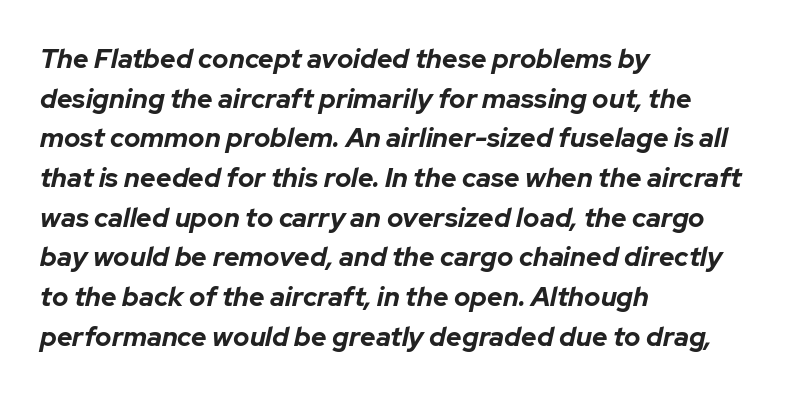
{"italic": "yes", "lean": "right", "slant_degrees": 12, "bold": "yes", "underline": "no", "align": "left", "line_spacing": "normal", "line_spacing_ratio": 1.47, "letter_spacing": "normal", "letter_spacing_em": 0.0, "glyph_px": 27}
